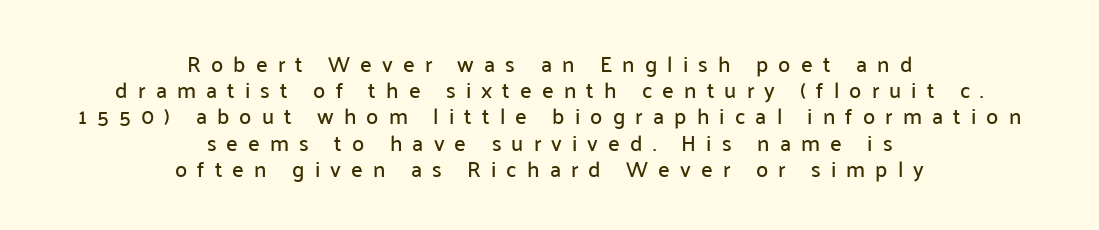
{"italic": "no", "underline": "no", "align": "center", "line_spacing_ratio": 1.19, "letter_spacing": "wide", "letter_spacing_em": 0.46, "glyph_px": 22}
